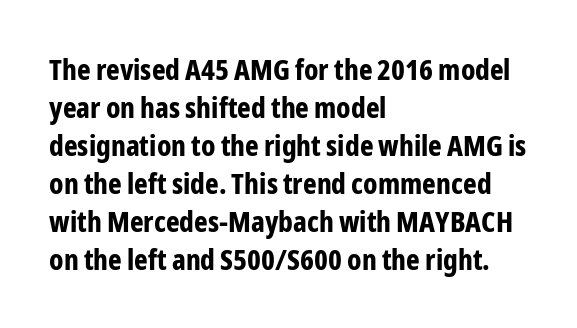
Q: Is the text bold? A: Yes.
Q: Is the text italic (slanted)? A: No, it is upright.
Q: Is the typeface a serif or a sans-serif typeface? A: Sans-serif.
Q: Is the text underlined? A: No.
Q: How is the paragraph aligned? A: Left-aligned.
Q: Is the spacing between letters normal or unusually wide? A: Normal.
Q: Is the spacing between lines tight, normal or loose? A: Normal.
Q: Width (condensed, normal, or wide)? A: Condensed.
Q: Stroke contrast? A: Low.
Q: x-height? A: Medium.
Q: Monospaced? A: No.
